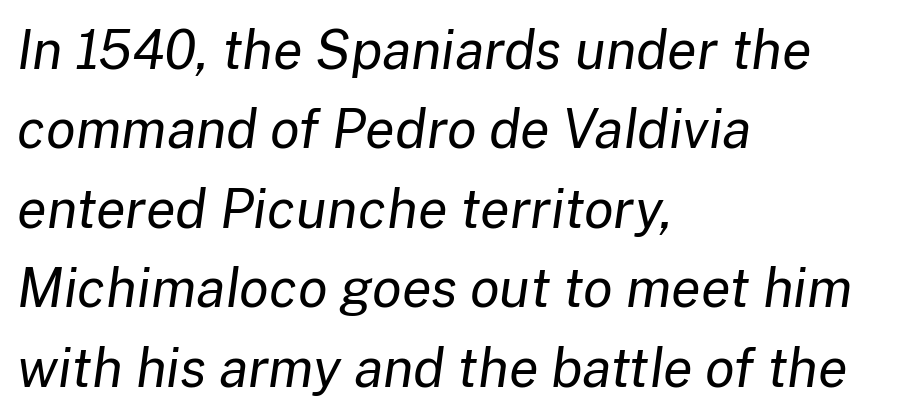
Designer's note — italics engaged. The letters advance in unequal steps, a hallmark of proportional type. The text block is weighted toward the left margin, trailing off unevenly rightward. Any mark beneath the type? The region is blank. One glance says typical: line gaps are just what's usual.
